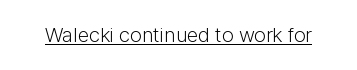
{"italic": "no", "bold": "no", "underline": "yes", "letter_spacing": "normal", "letter_spacing_em": 0.0, "glyph_px": 21}
